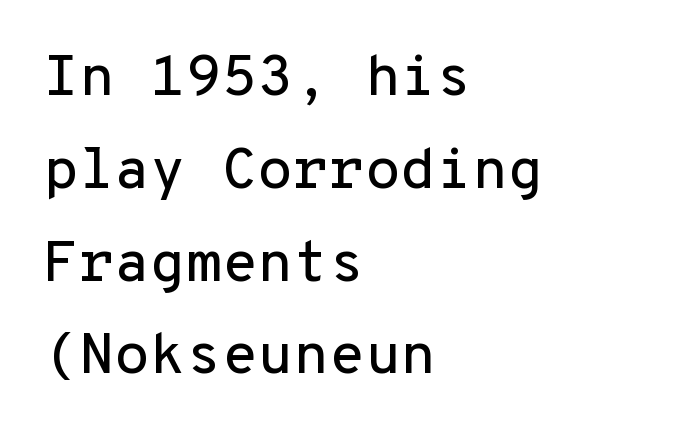
The image shows 58 px sans-serif type, upright, monospaced; set left-aligned, normal line spacing (1.6x), normal letter spacing, not underlined; low stroke contrast and a medium x-height.
